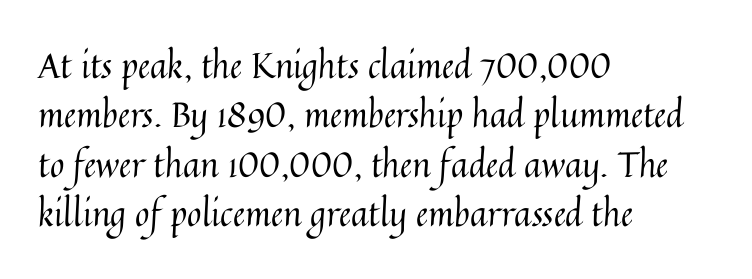
{"bold": "no", "weight": "regular", "width": "normal", "stroke_contrast": "medium", "x_height": "medium", "monospaced": "no", "underline": "no", "align": "left", "line_spacing": "normal", "line_spacing_ratio": 1.41, "letter_spacing": "normal", "letter_spacing_em": 0.0, "glyph_px": 35}
